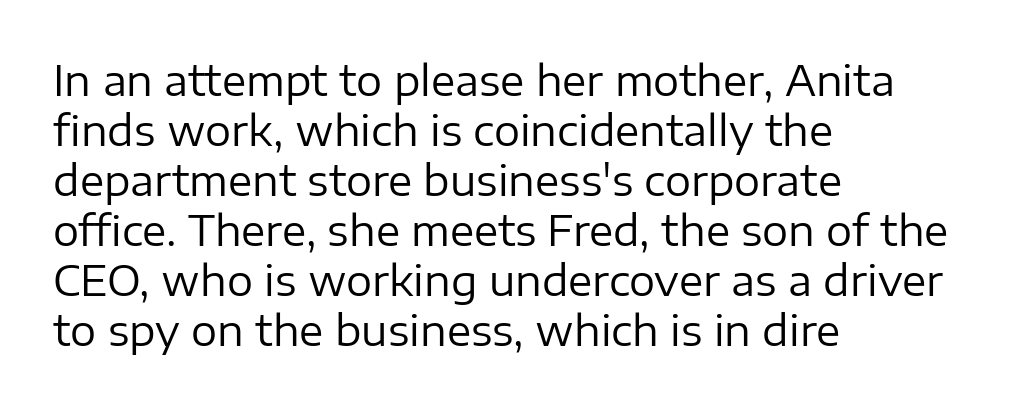
{"serif": "no", "italic": "no", "bold": "no", "weight": "regular", "width": "normal", "stroke_contrast": "low", "x_height": "medium", "monospaced": "no", "underline": "no", "align": "left", "line_spacing_ratio": 1.22, "letter_spacing": "normal", "letter_spacing_em": 0.0, "glyph_px": 41}
